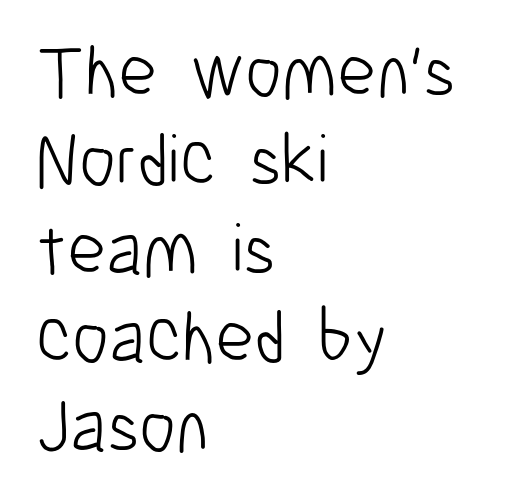
The font is comparable to plain body text, perhaps lighter. Only glyphs here, with clear space below each row. Proportional: the letters do not fall into vertical columns. The compositor pushed each line to the left boundary.
